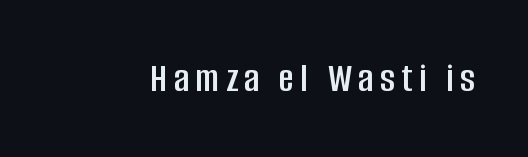
The image shows 42 px condensed sans-serif type, upright; set not underlined; low stroke contrast and a large x-height.
